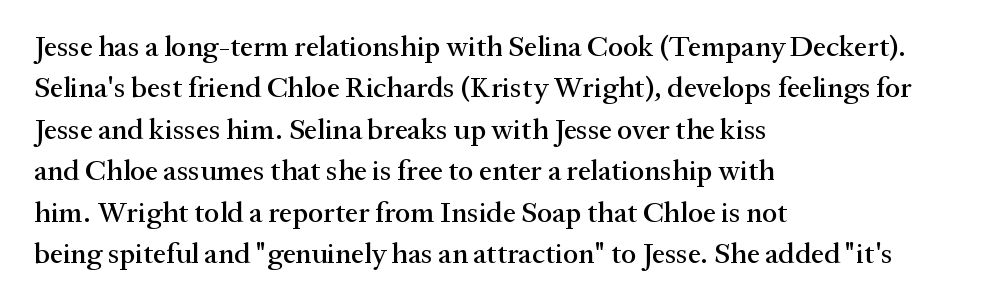
Q: Is the text italic (slanted)? A: No, it is upright.
Q: Is the typeface a serif or a sans-serif typeface? A: Serif.
Q: Is the text underlined? A: No.
Q: How is the paragraph aligned? A: Left-aligned.
Q: Is the spacing between letters normal or unusually wide? A: Normal.
Q: Is the spacing between lines tight, normal or loose? A: Normal.
Q: Width (condensed, normal, or wide)? A: Normal.
Q: Stroke contrast? A: Medium.
Q: x-height? A: Medium.
Q: Monospaced? A: No.
